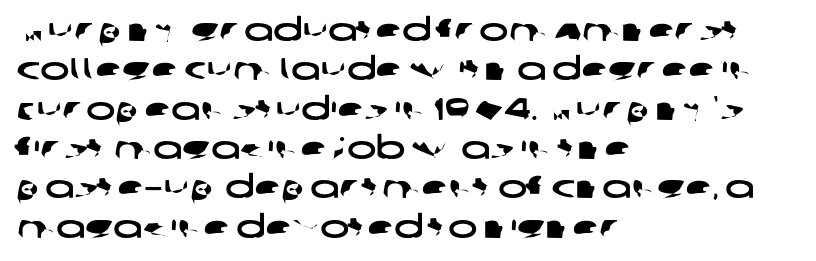
Q: Is the typeface a serif or a sans-serif typeface? A: Sans-serif.
Q: Is the text underlined? A: No.
Q: How is the paragraph aligned? A: Left-aligned.
Q: Is the spacing between letters normal or unusually wide? A: Normal.
Q: Is the spacing between lines tight, normal or loose? A: Normal.
Q: Width (condensed, normal, or wide)? A: Wide.
Q: Stroke contrast? A: Low.
Q: x-height? A: Large.
Q: Monospaced? A: No.
